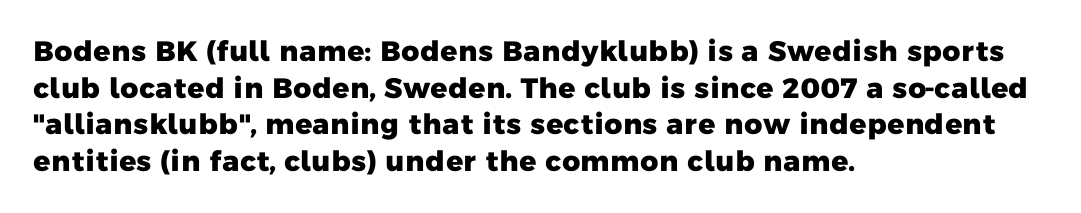
The image shows 28 px heavy sans-serif type; set left-aligned, normal line spacing (1.31x), normal letter spacing, not underlined; low stroke contrast and a medium x-height.
